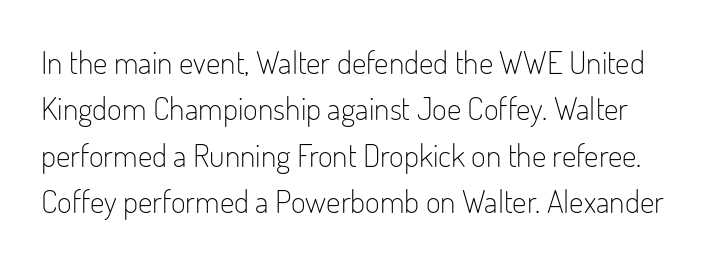
{"serif": "no", "italic": "no", "bold": "no", "weight": "light", "width": "condensed", "stroke_contrast": "low", "x_height": "small", "monospaced": "no", "underline": "no", "line_spacing": "normal", "line_spacing_ratio": 1.45, "letter_spacing": "normal", "letter_spacing_em": 0.0, "glyph_px": 32}
